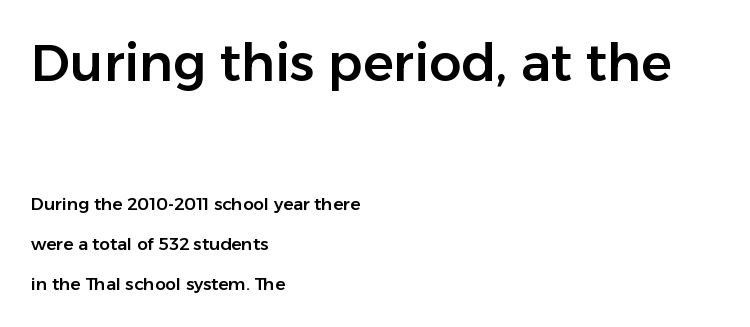
You can tell from the bare stems that sans-serif type was used. Ascenders rise straight up at ninety degrees. This rendering uses left alignment, leaving the right contour irregular. Widely set lines give the paragraph a tall, airy silhouette.
